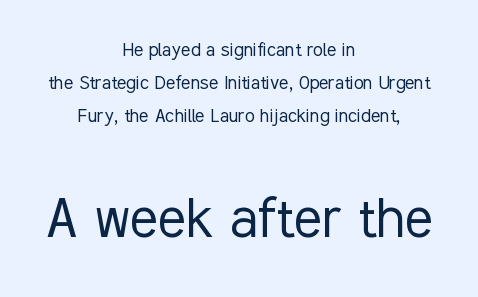
The image shows 65 px light, condensed sans-serif type, upright; set centered, normal line spacing (1.5x), normal letter spacing, not underlined; the second (bottom) block is 2.95x larger; low stroke contrast and a medium x-height.
